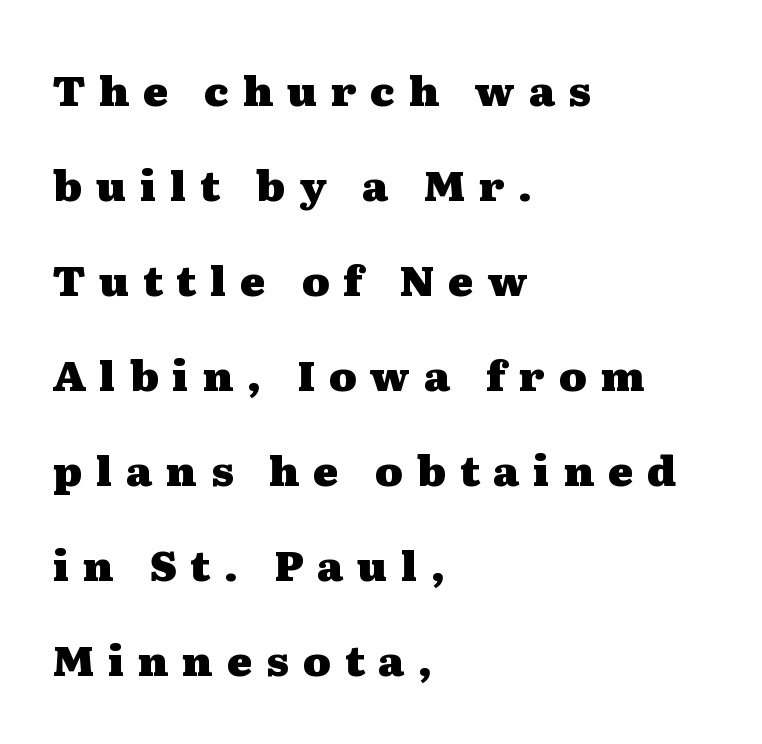
The image shows 42 px heavy, wide serif type, upright; set left-aligned, loose line spacing (2.26x), unusually wide letter spacing (+0.33 em), not underlined; medium stroke contrast and a medium x-height.
